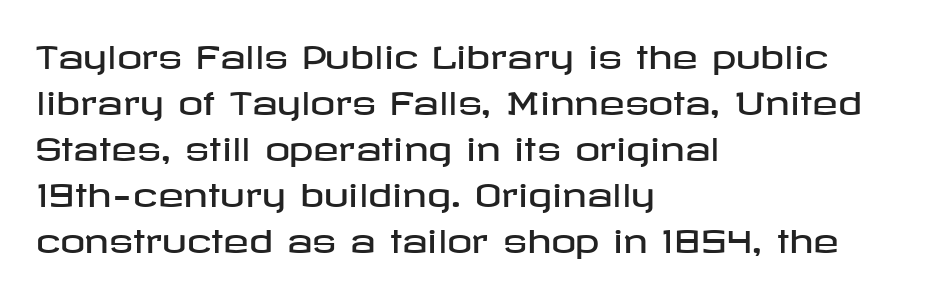
{"serif": "no", "italic": "no", "width": "wide", "stroke_contrast": "low", "x_height": "medium", "underline": "no", "align": "left", "line_spacing": "normal", "line_spacing_ratio": 1.48, "letter_spacing": "normal", "letter_spacing_em": 0.0, "glyph_px": 31}
